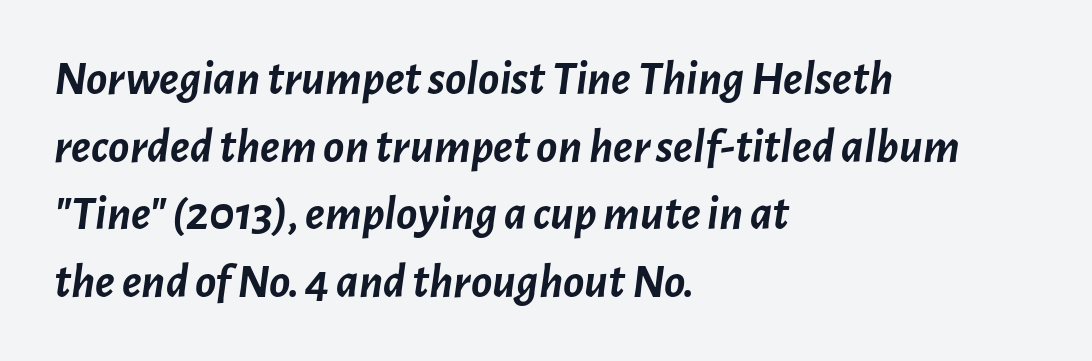
{"italic": "yes", "lean": "right", "slant_degrees": 7, "bold": "yes", "weight": "semibold", "width": "normal", "stroke_contrast": "low", "x_height": "medium", "monospaced": "no", "underline": "no", "align": "left", "line_spacing": "normal", "line_spacing_ratio": 1.38, "letter_spacing": "normal", "letter_spacing_em": 0.0, "glyph_px": 49}
